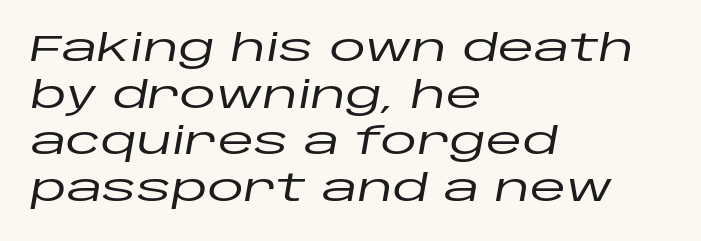
The area under the type is left untouched. This sample is left-justified, so line endings fall wherever the words run out. The block of text has a typical density, with ordinary space between rows. The line texture is even and compact thanks to regular tracking. Yep, that's italic — everything's leaning. The rendering uses natural spacing where letterforms have individual widths.
